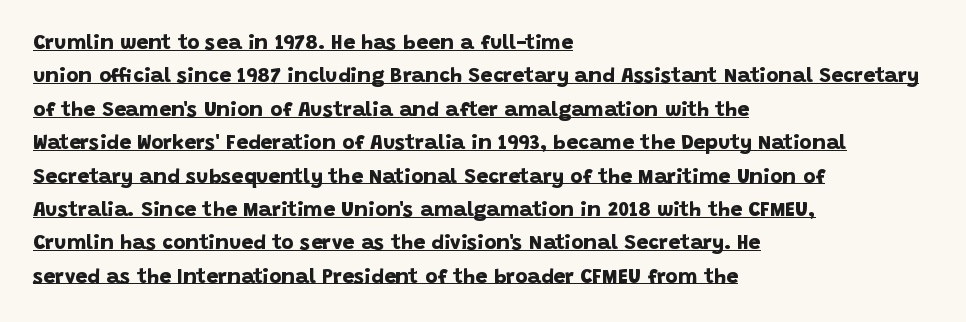
{"bold": "yes", "underline": "yes", "align": "left", "line_spacing": "normal", "line_spacing_ratio": 1.59, "letter_spacing": "normal", "letter_spacing_em": 0.0, "glyph_px": 21}
